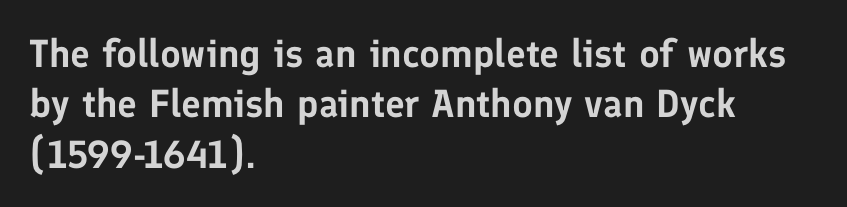
{"serif": "no", "italic": "no", "width": "normal", "stroke_contrast": "low", "x_height": "medium", "monospaced": "no", "underline": "no", "align": "left", "line_spacing": "normal", "line_spacing_ratio": 1.29, "letter_spacing": "normal", "letter_spacing_em": 0.0, "glyph_px": 39}
